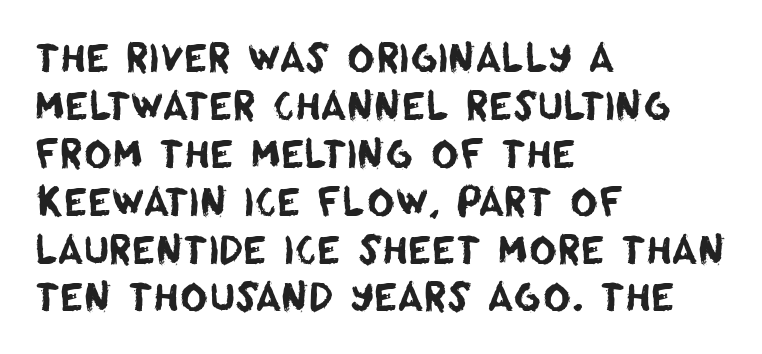
The image shows 38 px sans-serif type; set left-aligned, normal line spacing (1.26x), normal letter spacing, not underlined; low stroke contrast and a large x-height.
